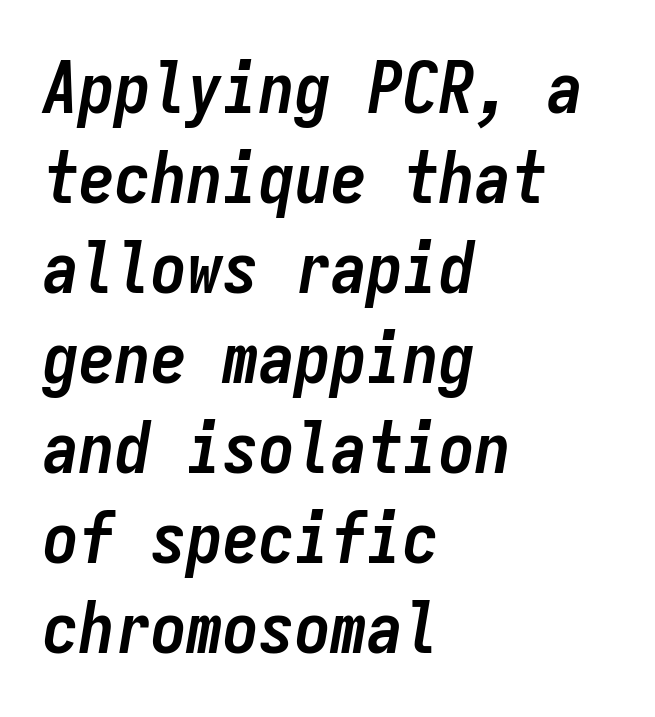
The image shows 72 px semibold, condensed type, italic (leaning right), monospaced; set left-aligned, normal line spacing (1.25x), normal letter spacing, not underlined; low stroke contrast and a medium x-height.
